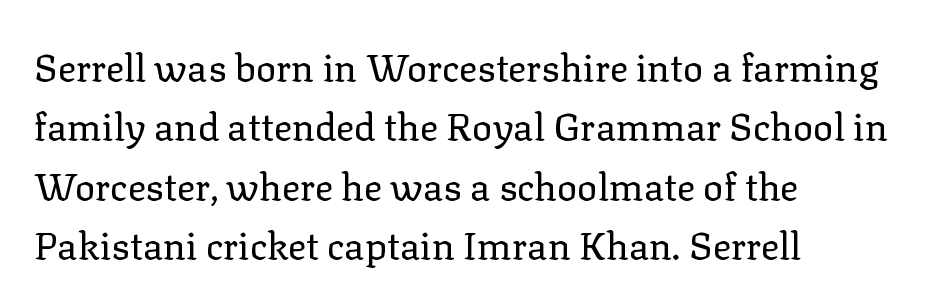
The image shows 38 px regular-weight serif type, upright; set left-aligned, normal line spacing (1.56x), normal letter spacing, not underlined; low stroke contrast and a medium x-height.
